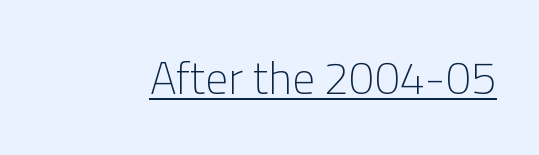
{"serif": "no", "italic": "no", "bold": "no", "weight": "light", "width": "normal", "stroke_contrast": "low", "x_height": "medium", "monospaced": "no", "underline": "yes", "letter_spacing": "normal", "letter_spacing_em": 0.0, "glyph_px": 45}
